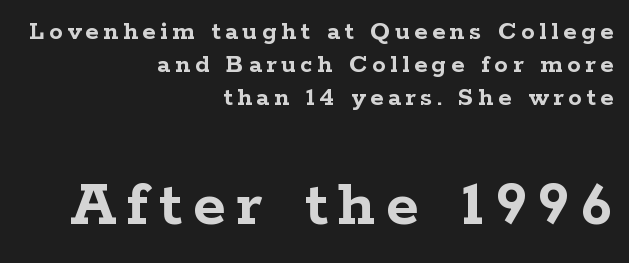
{"serif": "yes", "italic": "no", "bold": "yes", "weight": "semibold", "width": "wide", "stroke_contrast": "low", "x_height": "medium", "monospaced": "no", "underline": "no", "align": "right", "line_spacing_ratio": 1.23, "larger_block": "second", "size_ratio": 2.48, "glyph_px": 67}
